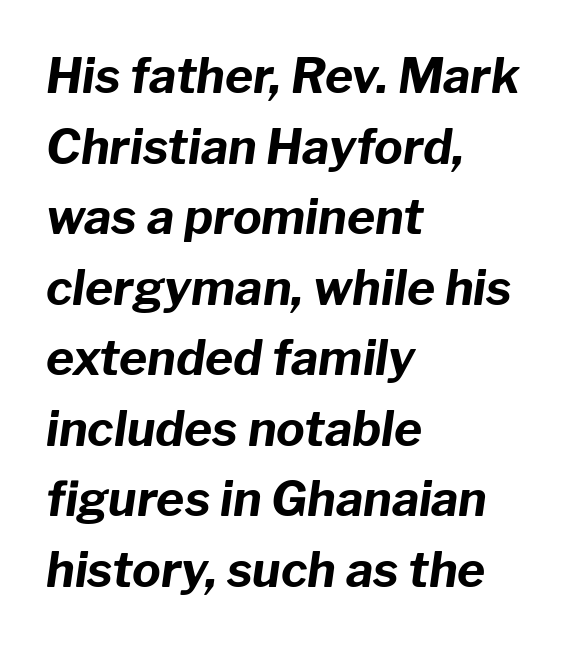
The image shows 48 px bold type, italic (leaning right); set left-aligned, normal line spacing (1.47x), normal letter spacing, not underlined; low stroke contrast and a medium x-height.
